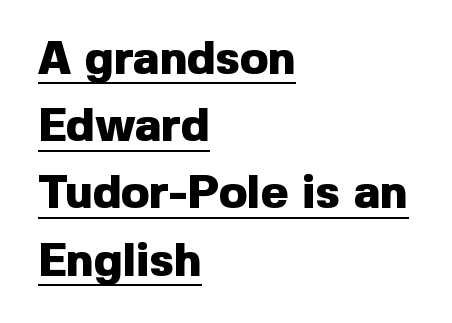
Q: Is the text bold? A: Yes.
Q: Is the text italic (slanted)? A: No, it is upright.
Q: Is the typeface a serif or a sans-serif typeface? A: Sans-serif.
Q: Is the text underlined? A: Yes.
Q: How is the paragraph aligned? A: Left-aligned.
Q: Is the spacing between letters normal or unusually wide? A: Normal.
Q: Is the spacing between lines tight, normal or loose? A: Normal.
Q: Width (condensed, normal, or wide)? A: Normal.
Q: x-height? A: Medium.
Q: Monospaced? A: No.
